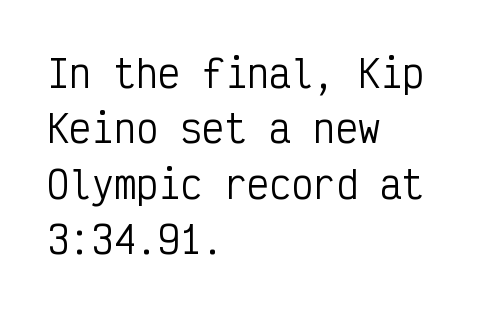
The image shows 37 px regular-weight, condensed sans-serif type, upright, monospaced; set left-aligned, normal line spacing (1.5x), normal letter spacing, not underlined; low stroke contrast and a medium x-height.
